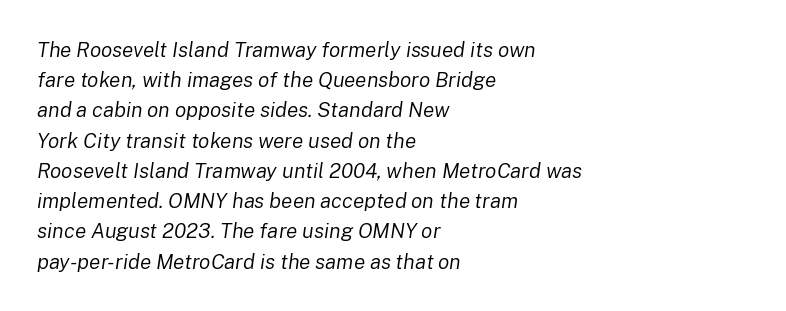
{"italic": "yes", "lean": "right", "slant_degrees": 8, "bold": "no", "underline": "no", "align": "left", "line_spacing": "normal", "line_spacing_ratio": 1.44, "letter_spacing": "normal", "letter_spacing_em": 0.0, "glyph_px": 21}
